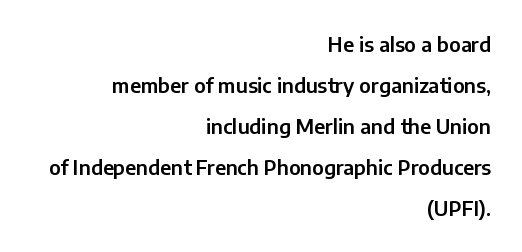
{"italic": "no", "underline": "no", "align": "right", "line_spacing": "loose", "line_spacing_ratio": 2.05, "letter_spacing": "normal", "letter_spacing_em": 0.0, "glyph_px": 20}
